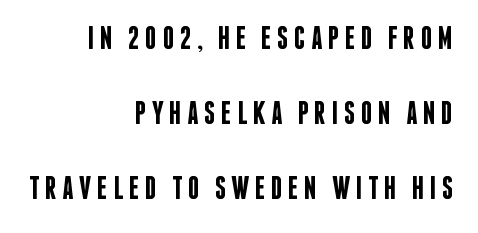
{"serif": "no", "italic": "no", "bold": "semi", "weight": "semibold", "width": "condensed", "stroke_contrast": "low", "x_height": "large", "monospaced": "no", "underline": "no", "align": "right", "line_spacing": "loose", "line_spacing_ratio": 2.35, "glyph_px": 32}
